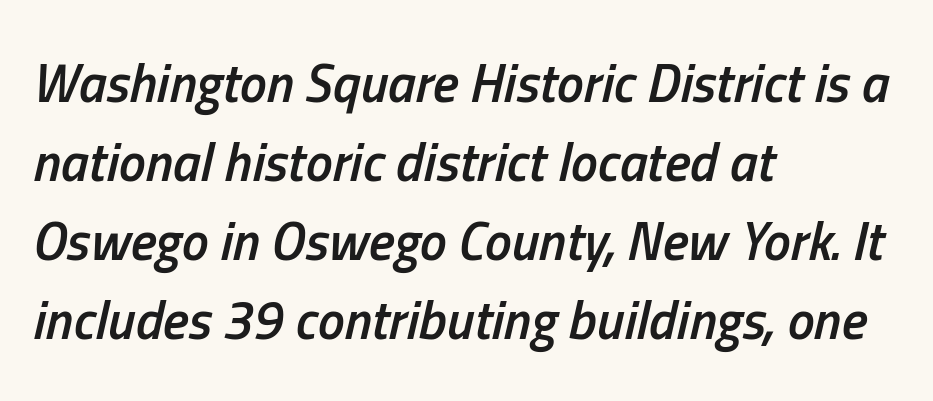
The image shows 54 px semibold, condensed type, italic (leaning right); set left-aligned, normal line spacing (1.46x), normal letter spacing, not underlined; low stroke contrast and a medium x-height.
